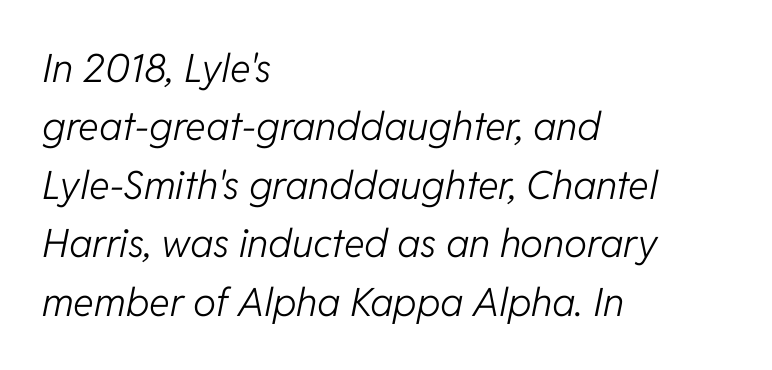
Q: Is the text bold? A: No.
Q: Is the text italic (slanted)? A: Yes, it leans right by about 11 degrees.
Q: Is the text underlined? A: No.
Q: How is the paragraph aligned? A: Left-aligned.
Q: Is the spacing between letters normal or unusually wide? A: Normal.
Q: Is the spacing between lines tight, normal or loose? A: Normal.
Q: Width (condensed, normal, or wide)? A: Normal.
Q: Stroke contrast? A: Low.
Q: x-height? A: Medium.
Q: Monospaced? A: No.
